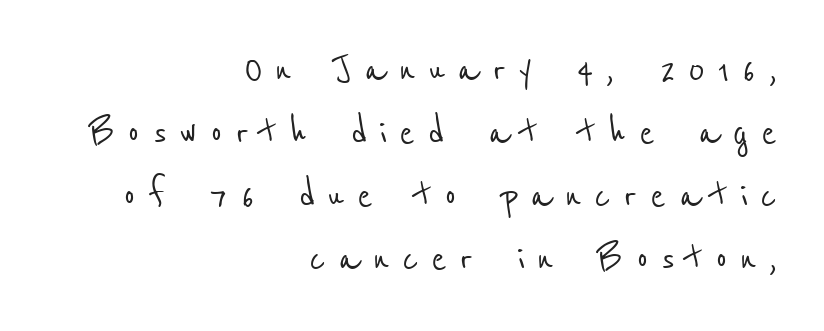
{"serif": "no", "width": "condensed", "stroke_contrast": "low", "x_height": "medium", "monospaced": "no", "underline": "no", "align": "right", "line_spacing": "normal", "line_spacing_ratio": 1.37, "letter_spacing": "wide", "letter_spacing_em": 0.27, "glyph_px": 46}
